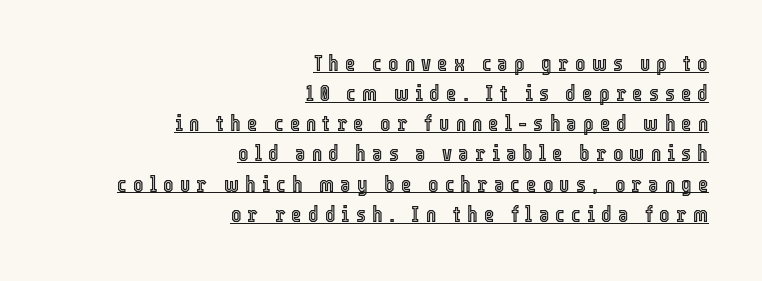
Q: Is the text italic (slanted)? A: No, it is upright.
Q: Is the text underlined? A: Yes.
Q: How is the paragraph aligned? A: Right-aligned.
Q: Is the spacing between letters normal or unusually wide? A: Unusually wide.
Q: Is the spacing between lines tight, normal or loose? A: Normal.
